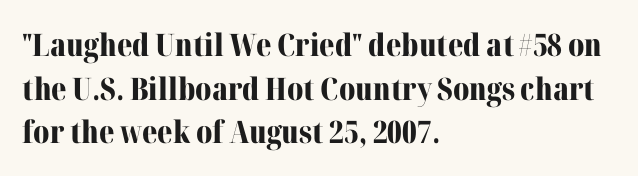
Regular leading. The words here are not underlined. What weight is shown? A full bold with thick strokes. One-word summary of the alignment: left. Default kerning and tracking; the words read as compact shapes. The face used here is proportionally spaced, like ordinary book or web type.
